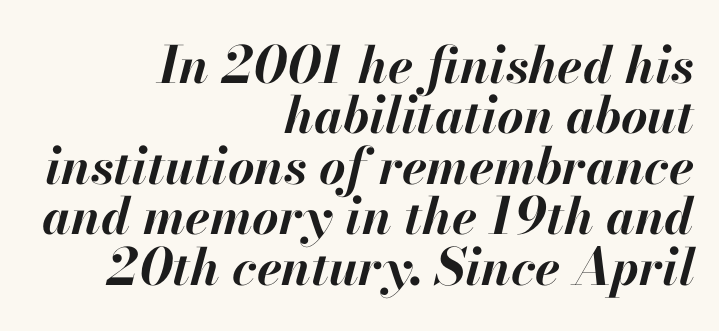
The image shows 51 px bold type, italic (leaning right); set right-aligned, tight line spacing (0.99x), normal letter spacing, not underlined; high stroke contrast and a small x-height.
